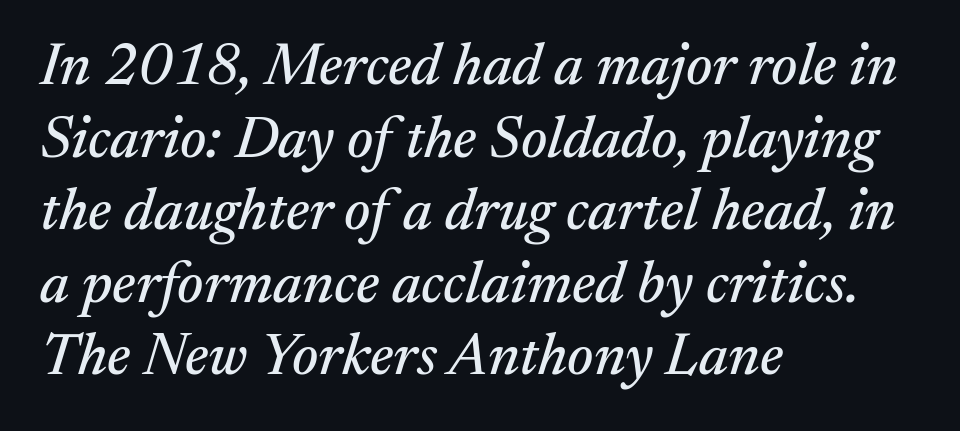
Each letter's strokes conclude with small projecting serifs. Note the varied advance widths — an 'i' is clearly narrower than an 'm'. In terms of posture, this sample is oblique. The rendering anchors every line to the left-hand side.
